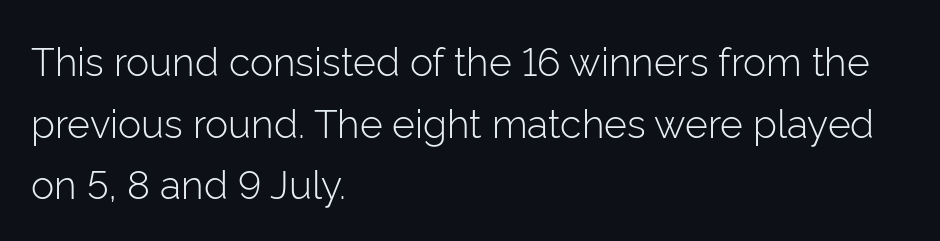
Q: Is the text bold? A: No.
Q: Is the text italic (slanted)? A: No, it is upright.
Q: Is the typeface a serif or a sans-serif typeface? A: Sans-serif.
Q: Is the text underlined? A: No.
Q: How is the paragraph aligned? A: Left-aligned.
Q: Is the spacing between letters normal or unusually wide? A: Normal.
Q: Is the spacing between lines tight, normal or loose? A: Normal.
Q: Width (condensed, normal, or wide)? A: Normal.
Q: Stroke contrast? A: Low.
Q: x-height? A: Medium.
Q: Monospaced? A: No.
